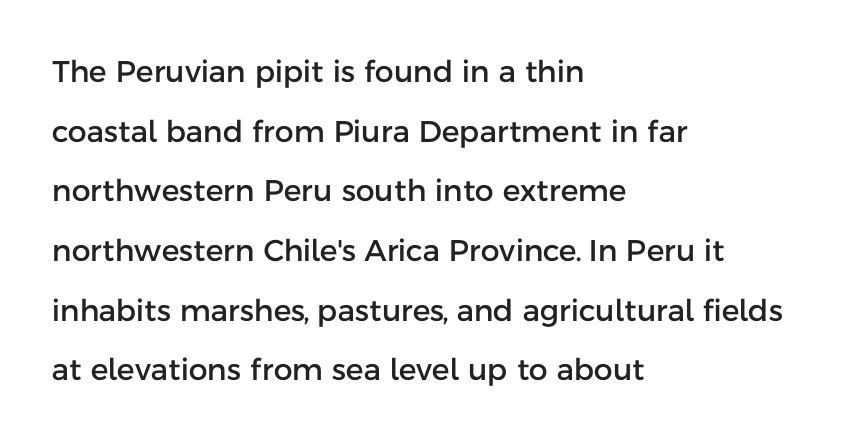
Q: Is the text italic (slanted)? A: No, it is upright.
Q: Is the typeface a serif or a sans-serif typeface? A: Sans-serif.
Q: Is the text underlined? A: No.
Q: How is the paragraph aligned? A: Left-aligned.
Q: Is the spacing between letters normal or unusually wide? A: Normal.
Q: Is the spacing between lines tight, normal or loose? A: Loose.
Q: Width (condensed, normal, or wide)? A: Normal.
Q: Stroke contrast? A: Low.
Q: x-height? A: Medium.
Q: Monospaced? A: No.
